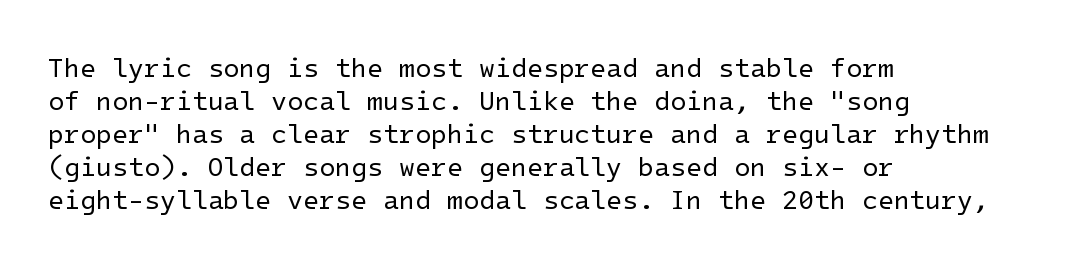
The image shows 26 px text type, upright; set left-aligned, normal line spacing (1.27x), normal letter spacing, not underlined.
